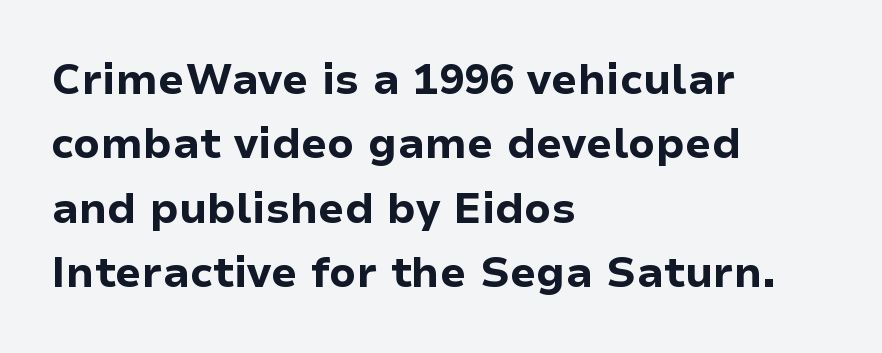
Q: Is the text bold? A: Yes.
Q: Is the text italic (slanted)? A: No, it is upright.
Q: Is the typeface a serif or a sans-serif typeface? A: Sans-serif.
Q: Is the text underlined? A: No.
Q: How is the paragraph aligned? A: Left-aligned.
Q: Is the spacing between letters normal or unusually wide? A: Normal.
Q: Is the spacing between lines tight, normal or loose? A: Normal.
Q: Width (condensed, normal, or wide)? A: Normal.
Q: Stroke contrast? A: Low.
Q: x-height? A: Medium.
Q: Monospaced? A: No.
